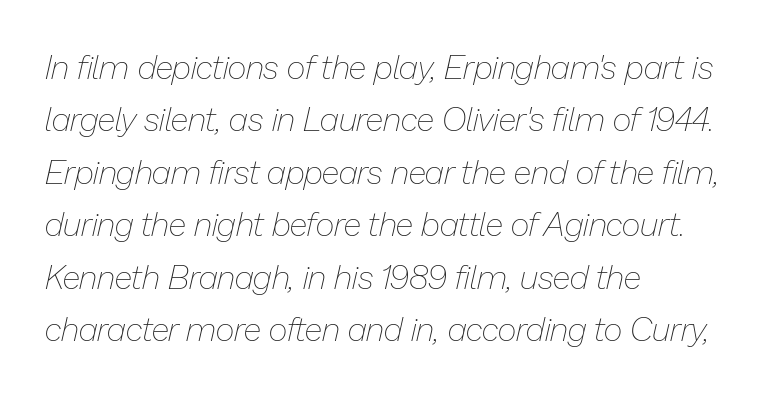
Q: Is the text bold? A: No.
Q: Is the text italic (slanted)? A: Yes, it leans right by about 13 degrees.
Q: Is the text underlined? A: No.
Q: How is the paragraph aligned? A: Left-aligned.
Q: Is the spacing between letters normal or unusually wide? A: Normal.
Q: Is the spacing between lines tight, normal or loose? A: Normal.
Q: Width (condensed, normal, or wide)? A: Normal.
Q: Stroke contrast? A: Low.
Q: x-height? A: Medium.
Q: Monospaced? A: No.
